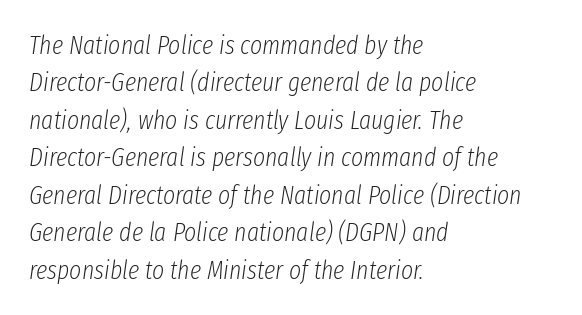
{"italic": "yes", "lean": "right", "slant_degrees": 8, "bold": "no", "underline": "no", "align": "left", "line_spacing": "normal", "line_spacing_ratio": 1.44, "letter_spacing": "normal", "letter_spacing_em": 0.0, "glyph_px": 26}
